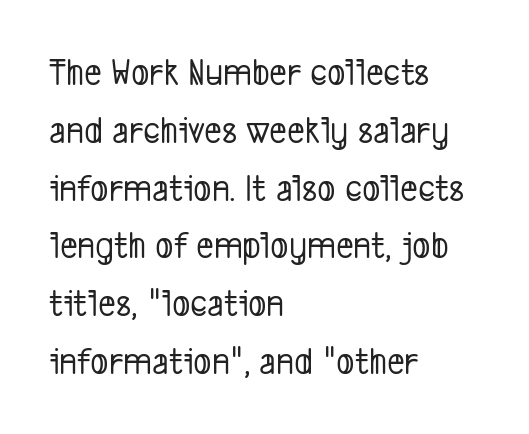
You could not count columns in this text — the font is proportionally spaced. Type style note: lacks serifs. Alignment: flush left. The space beneath each line is pristine and unruled.
